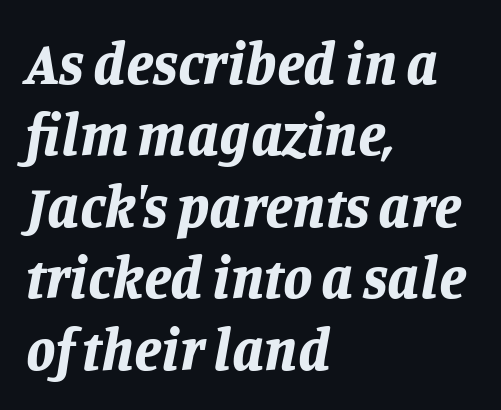
Q: Is the text bold? A: Yes.
Q: Is the text italic (slanted)? A: Yes, it leans right by about 11 degrees.
Q: Is the text underlined? A: No.
Q: How is the paragraph aligned? A: Left-aligned.
Q: Is the spacing between letters normal or unusually wide? A: Normal.
Q: Width (condensed, normal, or wide)? A: Normal.
Q: Stroke contrast? A: Low.
Q: x-height? A: Large.
Q: Monospaced? A: No.
